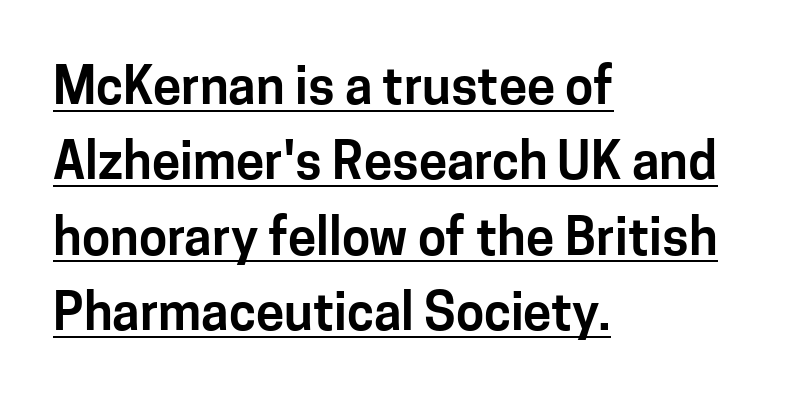
Q: Is the text italic (slanted)? A: No, it is upright.
Q: Is the typeface a serif or a sans-serif typeface? A: Sans-serif.
Q: Is the text underlined? A: Yes.
Q: How is the paragraph aligned? A: Left-aligned.
Q: Is the spacing between letters normal or unusually wide? A: Normal.
Q: Is the spacing between lines tight, normal or loose? A: Normal.
Q: Width (condensed, normal, or wide)? A: Normal.
Q: Stroke contrast? A: Low.
Q: x-height? A: Medium.
Q: Monospaced? A: No.
